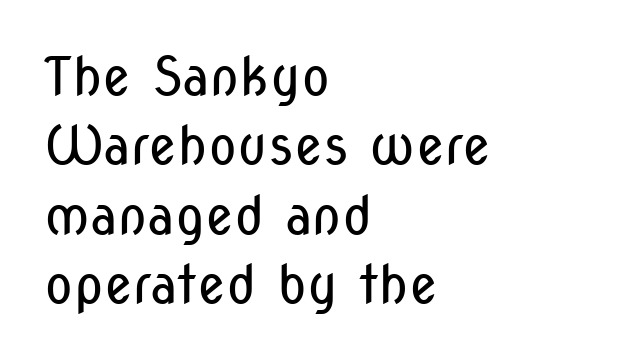
Q: Is the text bold? A: No.
Q: Is the text italic (slanted)? A: No, it is upright.
Q: Is the typeface a serif or a sans-serif typeface? A: Sans-serif.
Q: Is the text underlined? A: No.
Q: How is the paragraph aligned? A: Left-aligned.
Q: Is the spacing between letters normal or unusually wide? A: Normal.
Q: Is the spacing between lines tight, normal or loose? A: Normal.
Q: Width (condensed, normal, or wide)? A: Condensed.
Q: Stroke contrast? A: Low.
Q: x-height? A: Medium.
Q: Monospaced? A: No.
